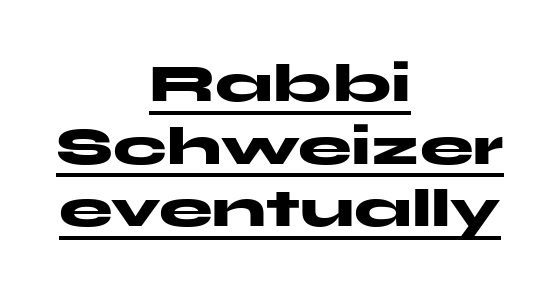
The image shows 54 px heavy, wide sans-serif type, upright; set centered, line spacing 1.16x, normal letter spacing, underlined; medium stroke contrast and a medium x-height.
